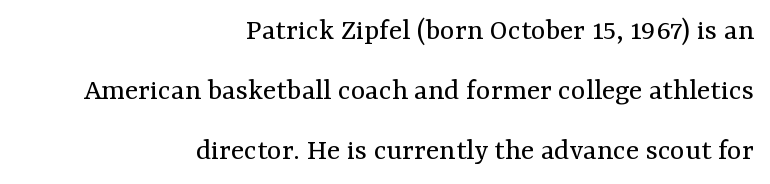
{"serif": "yes", "italic": "no", "bold": "no", "weight": "regular", "width": "normal", "stroke_contrast": "medium", "x_height": "medium", "monospaced": "no", "underline": "no", "align": "right", "line_spacing": "loose", "line_spacing_ratio": 1.93, "letter_spacing": "normal", "letter_spacing_em": 0.0, "glyph_px": 31}
